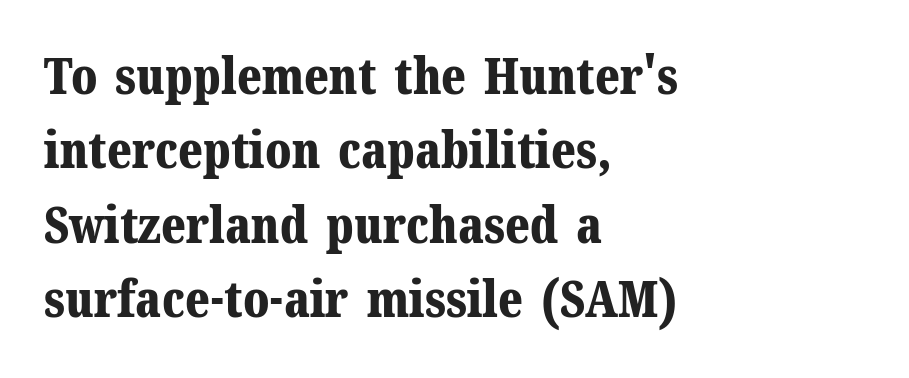
The image shows 50 px bold serif type, upright; set left-aligned, normal line spacing (1.49x), normal letter spacing, not underlined; medium stroke contrast and a medium x-height.
